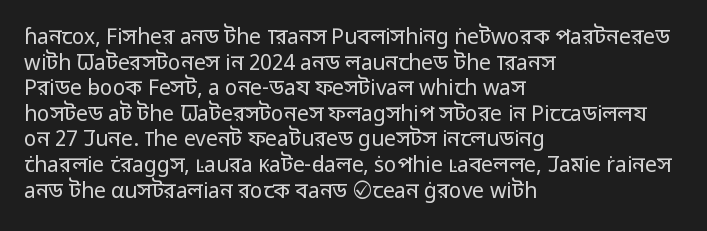
{"italic": "no", "bold": "no", "underline": "no", "align": "left", "line_spacing_ratio": 1.22, "letter_spacing": "normal", "letter_spacing_em": 0.0, "glyph_px": 21}
